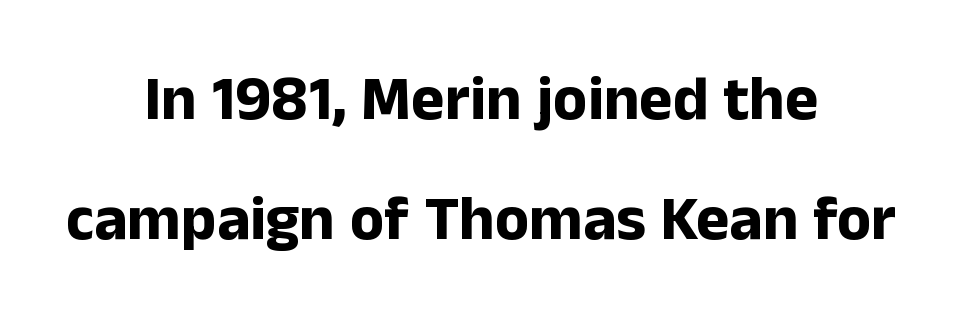
Q: Is the text bold? A: Yes.
Q: Is the text italic (slanted)? A: No, it is upright.
Q: Is the typeface a serif or a sans-serif typeface? A: Sans-serif.
Q: Is the text underlined? A: No.
Q: How is the paragraph aligned? A: Centered.
Q: Is the spacing between letters normal or unusually wide? A: Normal.
Q: Is the spacing between lines tight, normal or loose? A: Loose.
Q: Width (condensed, normal, or wide)? A: Normal.
Q: Stroke contrast? A: Low.
Q: x-height? A: Medium.
Q: Monospaced? A: No.
